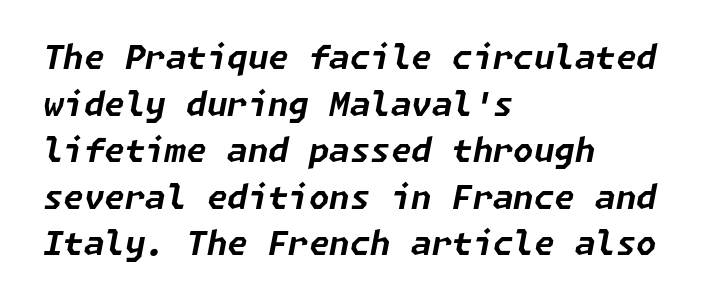
Q: Is the text bold? A: Yes.
Q: Is the text italic (slanted)? A: Yes, it leans right by about 11 degrees.
Q: Is the text underlined? A: No.
Q: How is the paragraph aligned? A: Left-aligned.
Q: Is the spacing between letters normal or unusually wide? A: Normal.
Q: Is the spacing between lines tight, normal or loose? A: Normal.
Q: Width (condensed, normal, or wide)? A: Normal.
Q: Stroke contrast? A: Low.
Q: x-height? A: Medium.
